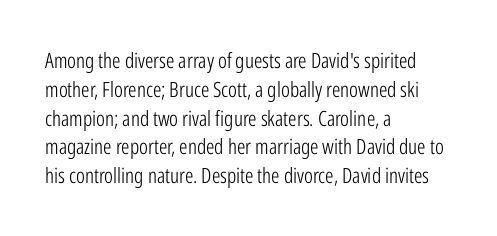
{"italic": "no", "bold": "no", "underline": "no", "align": "left", "line_spacing": "normal", "line_spacing_ratio": 1.37, "letter_spacing": "normal", "letter_spacing_em": 0.0, "glyph_px": 21}
